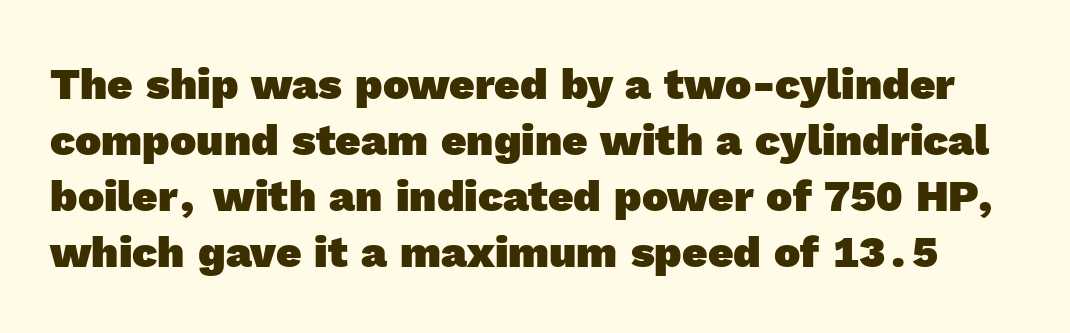
The image shows 44 px heavy sans-serif type; set normal line spacing (1.27x), normal letter spacing, not underlined; a medium x-height.
